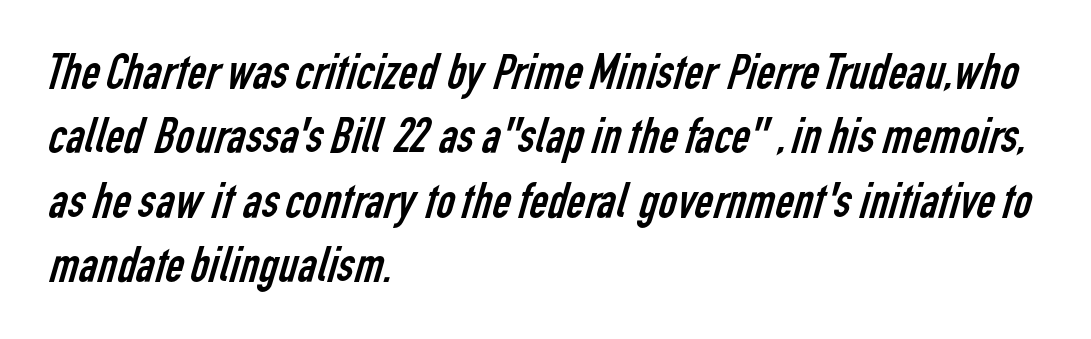
The image shows 51 px regular-weight, condensed sans-serif type; set left-aligned, normal line spacing (1.26x), normal letter spacing, not underlined; low stroke contrast and a medium x-height.
